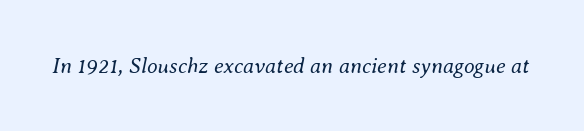
Q: Is the text bold? A: No.
Q: Is the text italic (slanted)? A: Yes, it leans right by about 8 degrees.
Q: Is the text underlined? A: No.
Q: Is the spacing between letters normal or unusually wide? A: Normal.
